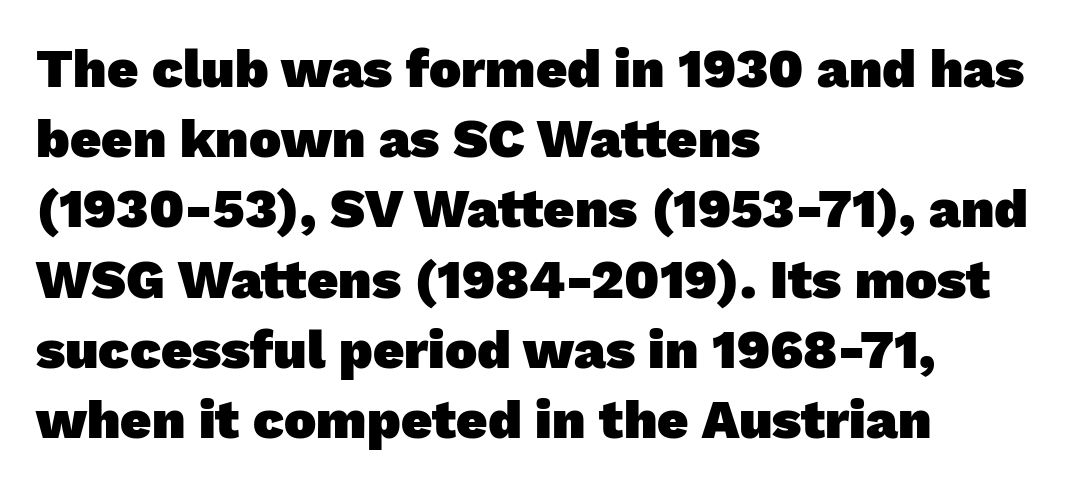
The image shows 54 px heavy sans-serif type; set left-aligned, normal line spacing (1.3x), normal letter spacing, not underlined; low stroke contrast and a medium x-height.
